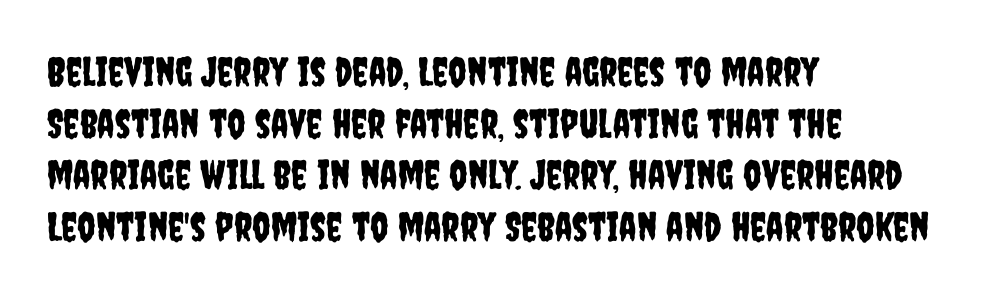
{"serif": "no", "italic": "no", "width": "condensed", "stroke_contrast": "low", "x_height": "large", "monospaced": "no", "underline": "no", "align": "left", "line_spacing": "normal", "line_spacing_ratio": 1.29, "letter_spacing": "normal", "letter_spacing_em": 0.0, "glyph_px": 40}
